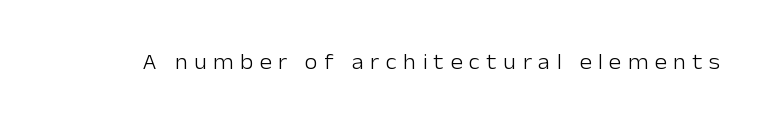
This is roman type, the default non-slanted kind. Between one letter and the next there's a generous, obvious gap. These glyphs show unthickened strokes, regular width or finer. The space beneath each line is pristine and unruled.
